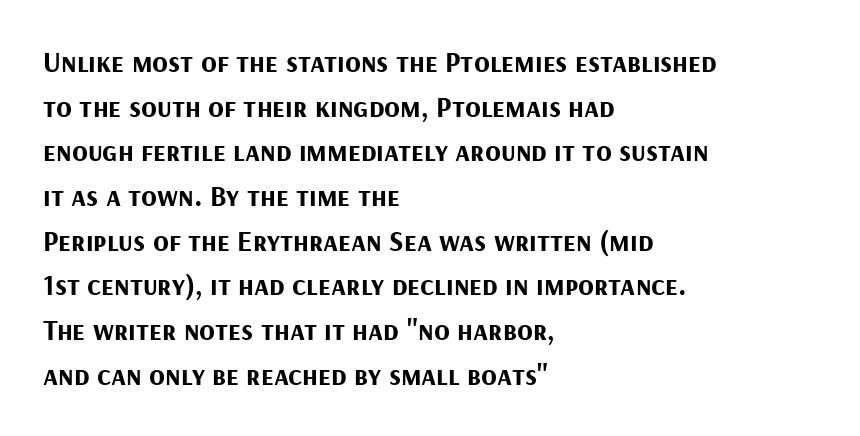
Nope, not italic — everything's standing straight. Note: no serifs on the glyphs. Strong, thick strokes mark this as bold type. What's the leading like? Ordinary, nothing unusual. Honestly, the letter spacing is just normal — you wouldn't notice it.
